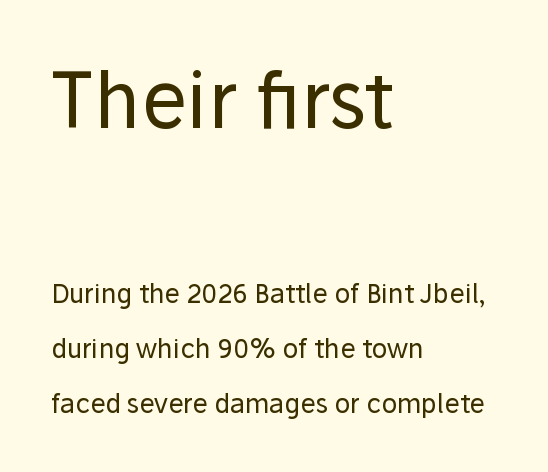
{"serif": "no", "italic": "no", "bold": "no", "weight": "regular", "width": "normal", "stroke_contrast": "low", "x_height": "medium", "monospaced": "no", "underline": "no", "align": "left", "line_spacing": "loose", "line_spacing_ratio": 2.13, "letter_spacing": "normal", "letter_spacing_em": 0.0, "larger_block": "first", "size_ratio": 2.96, "glyph_px": 77}
